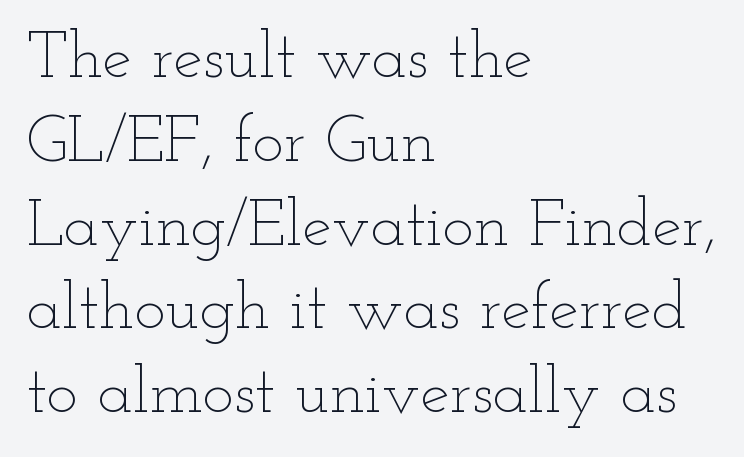
Words appear dense and cohesive because spacing is normal. The face used here is proportionally spaced, like ordinary book or web type. This sample is left-justified, so line endings fall wherever the words run out. The space between consecutive lines is moderate. Nothing heavy about these letters — not bold at all. The letters stand straight up with perfectly vertical stems.
